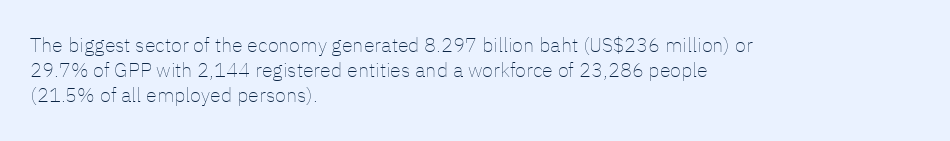
Q: Is the text bold? A: No.
Q: Is the text italic (slanted)? A: No, it is upright.
Q: Is the text underlined? A: No.
Q: How is the paragraph aligned? A: Left-aligned.
Q: Is the spacing between letters normal or unusually wide? A: Normal.
Q: Is the spacing between lines tight, normal or loose? A: Normal.
